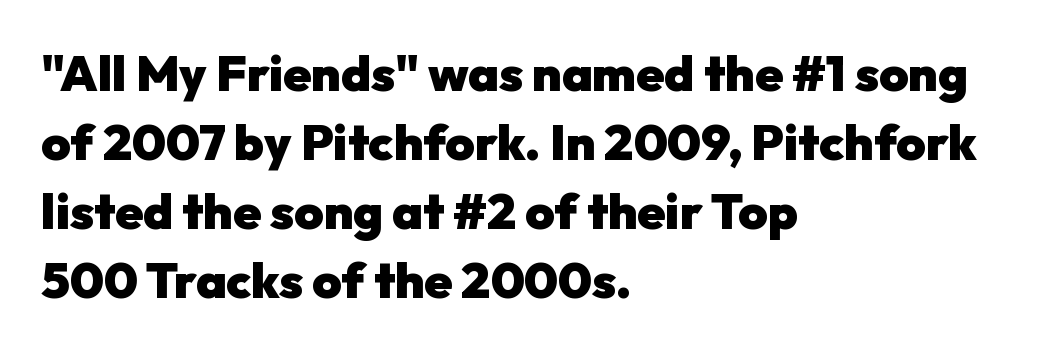
The image shows 50 px heavy sans-serif type, upright; set left-aligned, normal line spacing (1.38x), normal letter spacing, not underlined; low stroke contrast and a medium x-height.
